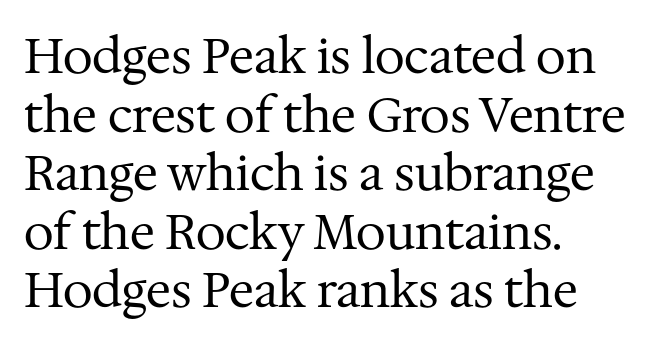
The image shows 48 px regular-weight serif type, upright; set left-aligned, line spacing 1.22x, normal letter spacing, not underlined; medium stroke contrast and a medium x-height.
